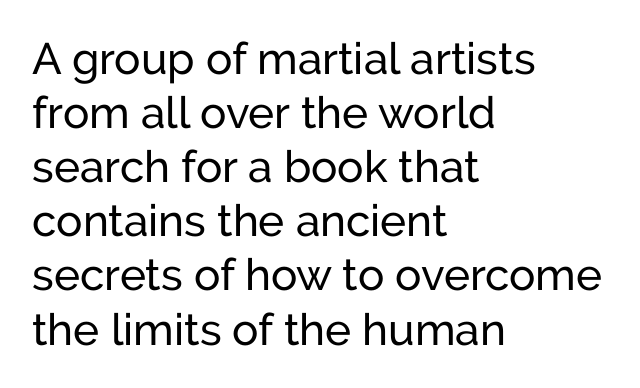
{"serif": "no", "italic": "no", "width": "normal", "stroke_contrast": "low", "x_height": "medium", "monospaced": "no", "underline": "no", "align": "left", "line_spacing_ratio": 1.23, "letter_spacing": "normal", "letter_spacing_em": 0.0, "glyph_px": 44}
